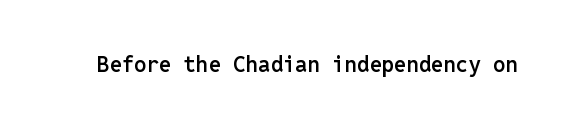
{"italic": "no", "bold": "semi", "underline": "no", "letter_spacing": "normal", "letter_spacing_em": 0.0, "glyph_px": 22}
